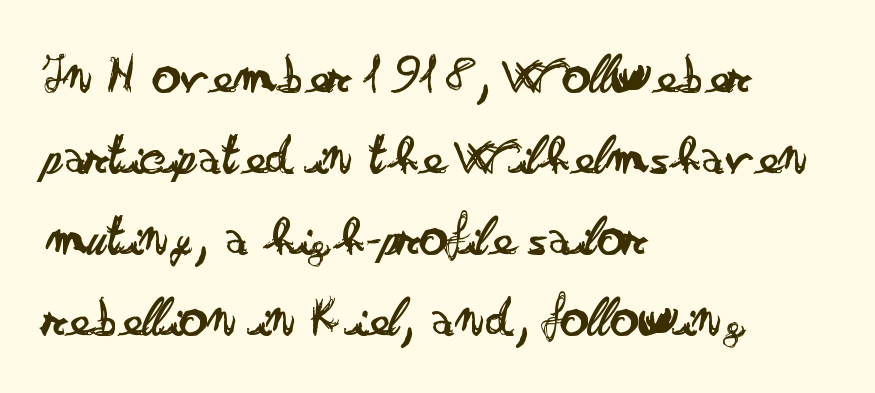
The image shows 57 px regular-weight, wide sans-serif type, upright; set left-aligned, normal line spacing (1.42x), normal letter spacing, not underlined; low stroke contrast and a small x-height.
